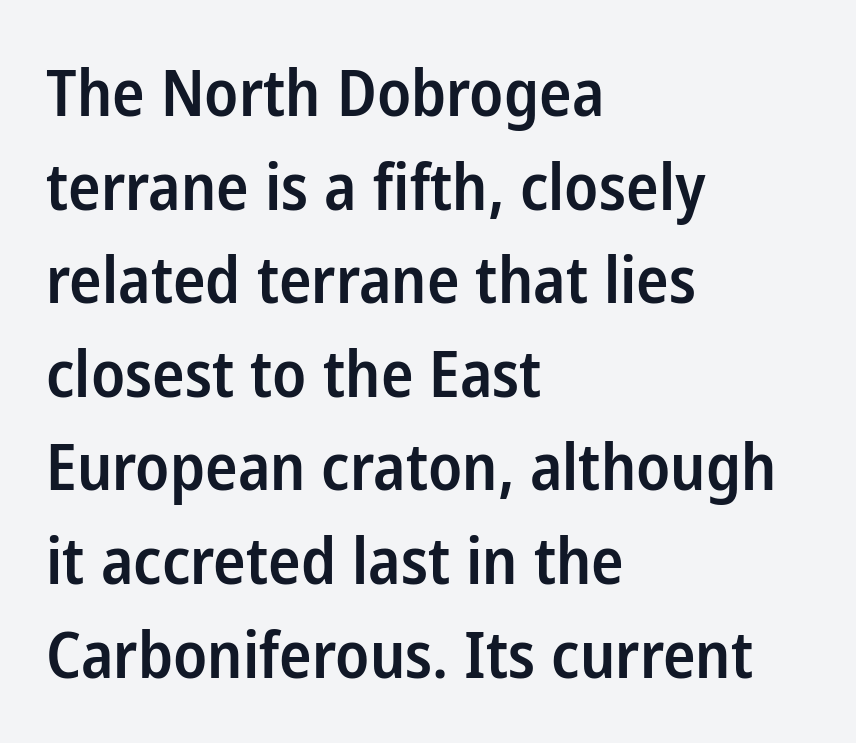
Q: Is the text bold? A: Semi-bold.
Q: Is the text italic (slanted)? A: No, it is upright.
Q: Is the typeface a serif or a sans-serif typeface? A: Sans-serif.
Q: Is the text underlined? A: No.
Q: How is the paragraph aligned? A: Left-aligned.
Q: Is the spacing between letters normal or unusually wide? A: Normal.
Q: Is the spacing between lines tight, normal or loose? A: Normal.
Q: Width (condensed, normal, or wide)? A: Condensed.
Q: Stroke contrast? A: Low.
Q: x-height? A: Medium.
Q: Monospaced? A: No.
